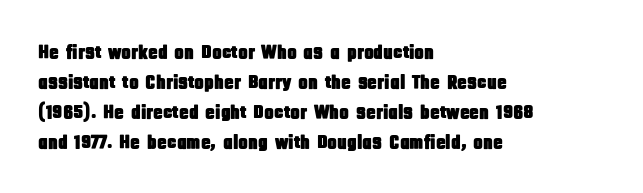
The passage shown has conventional tracking throughout. Is there much room between lines? A standard amount, neither cramped nor airy. This is the regular roman posture of the typeface. Plain, unruled lines of type. Typeset ragged right — the left edge is the straight one.
